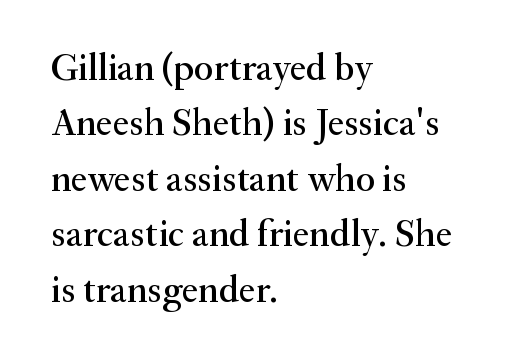
{"serif": "yes", "italic": "no", "width": "normal", "stroke_contrast": "medium", "x_height": "small", "monospaced": "no", "underline": "no", "align": "left", "line_spacing": "normal", "line_spacing_ratio": 1.46, "letter_spacing": "normal", "letter_spacing_em": 0.0, "glyph_px": 38}
